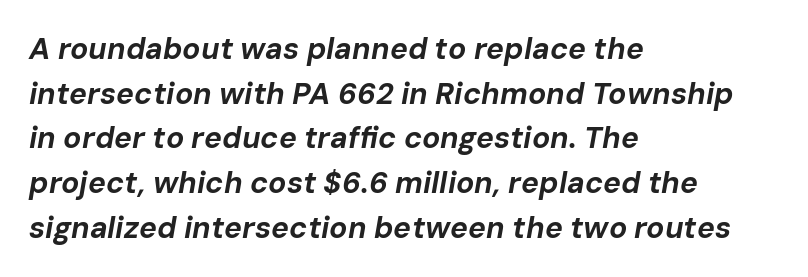
The image shows 30 px bold type, italic (leaning right); set left-aligned, normal line spacing (1.49x), normal letter spacing, not underlined; low stroke contrast and a medium x-height.
